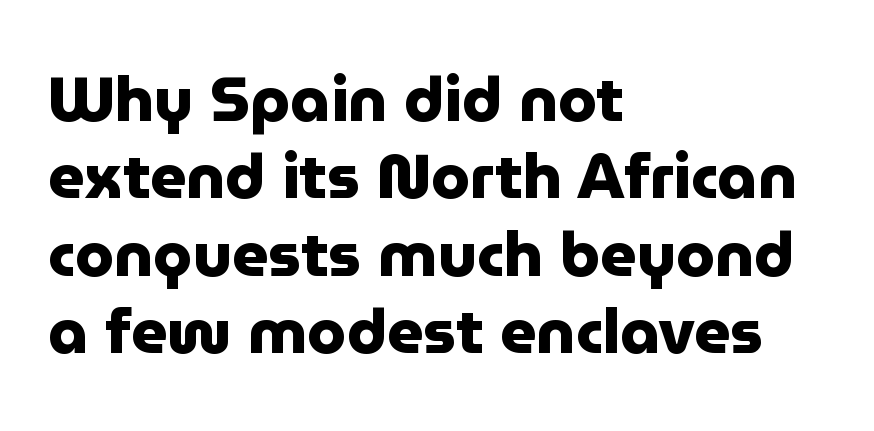
Quick note: underline off. Compared with typical body copy, the letter spacing here is the same. A typesetter would label this face a sans. Heft: maximum for text — a bold. Alignment: flush left.
